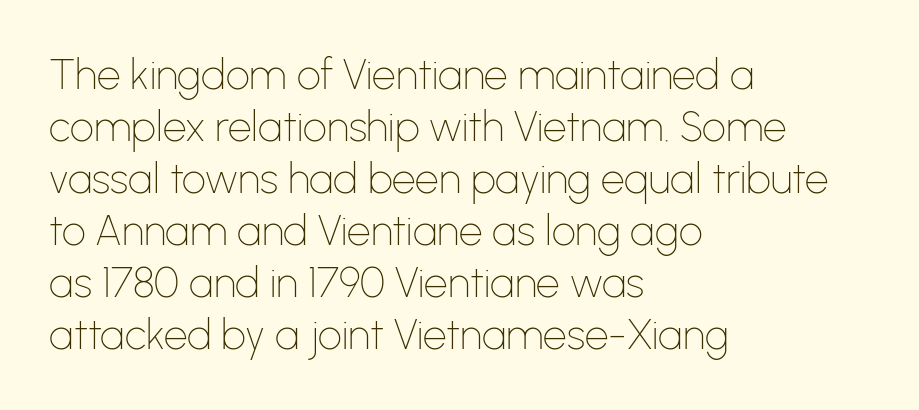
Q: Is the text bold? A: No.
Q: Is the text italic (slanted)? A: No, it is upright.
Q: Is the typeface a serif or a sans-serif typeface? A: Sans-serif.
Q: Is the text underlined? A: No.
Q: How is the paragraph aligned? A: Left-aligned.
Q: Is the spacing between letters normal or unusually wide? A: Normal.
Q: Width (condensed, normal, or wide)? A: Normal.
Q: Stroke contrast? A: Low.
Q: x-height? A: Medium.
Q: Monospaced? A: No.
